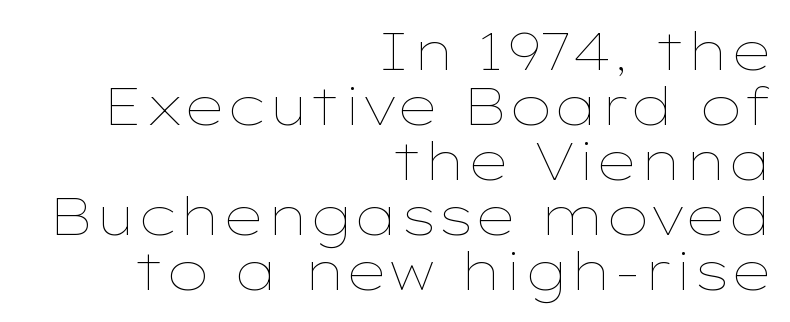
Each line ends at the same right margin while the left side varies. Looks like regular typesetting: each glyph gets only the width it needs. The passage shown has conventional tracking throughout. A typesetter would mark this as roman, not italic. Nobody drew a line under any word here. The lines are packed closely together with very little leading.
